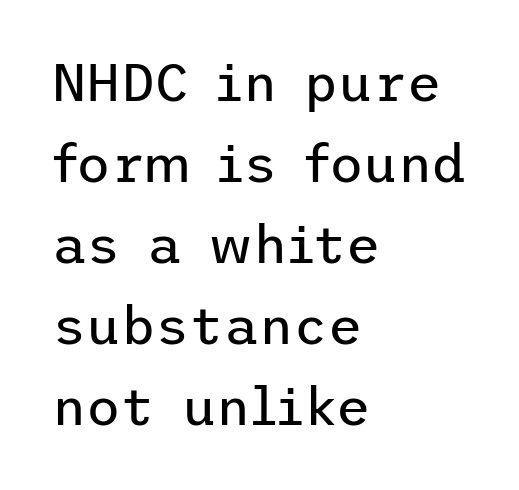
{"serif": "no", "italic": "no", "bold": "no", "weight": "regular", "width": "normal", "stroke_contrast": "low", "x_height": "medium", "underline": "no", "align": "left", "line_spacing": "normal", "line_spacing_ratio": 1.53, "letter_spacing": "normal", "letter_spacing_em": 0.0, "glyph_px": 53}
